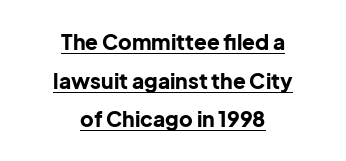
Q: Is the text bold? A: Yes.
Q: Is the text italic (slanted)? A: No, it is upright.
Q: Is the text underlined? A: Yes.
Q: How is the paragraph aligned? A: Centered.
Q: Is the spacing between letters normal or unusually wide? A: Normal.
